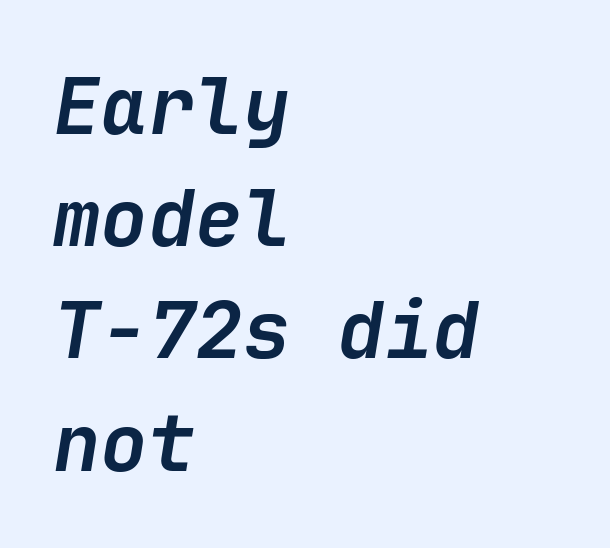
Descenders hang freely into open space. Quick note: italic. Leading matches the norm, producing a regular column. Here the glyphs are tracked normally, forming tight word shapes.
